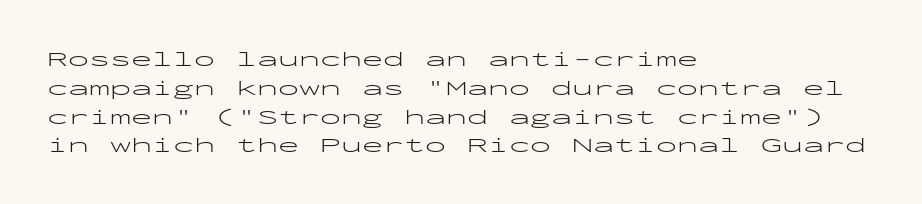
Each new line begins a customary step beneath the previous one. Stems here are at most as thick as an everyday book face. Words appear dense and cohesive because spacing is normal. Descenders hang freely into open space. The axis of the letterforms is exactly vertical.
